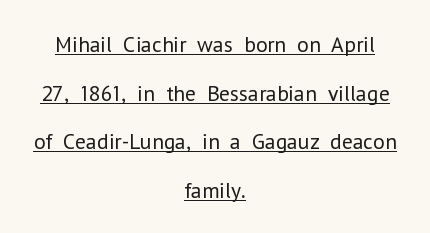
Characters remain perfectly vertical along every line. No extra ink here — the face is not bold. Compared with undecorated copy, this sample adds a rule below the words. The compositor balanced each line on the midline.
